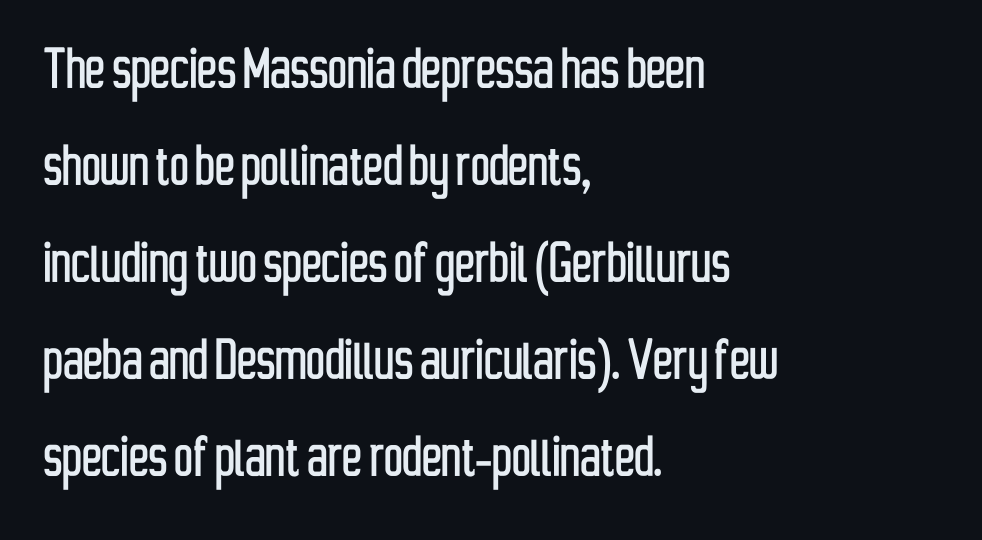
Q: Is the text italic (slanted)? A: No, it is upright.
Q: Is the typeface a serif or a sans-serif typeface? A: Sans-serif.
Q: Is the text underlined? A: No.
Q: How is the paragraph aligned? A: Left-aligned.
Q: Is the spacing between letters normal or unusually wide? A: Normal.
Q: Is the spacing between lines tight, normal or loose? A: Normal.
Q: Width (condensed, normal, or wide)? A: Condensed.
Q: Stroke contrast? A: Low.
Q: x-height? A: Medium.
Q: Monospaced? A: No.
